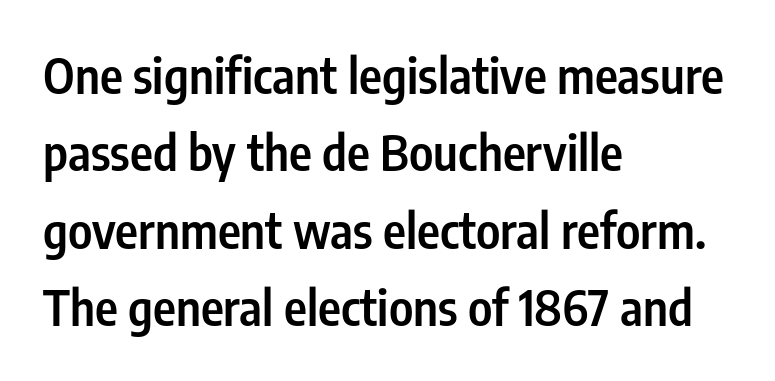
The sample has been set in demibold, a notch under bold. Regular leading. The horizontal fit of the characters is conventional and even. Posture: vertical. Descenders are the only things crossing below the line.
